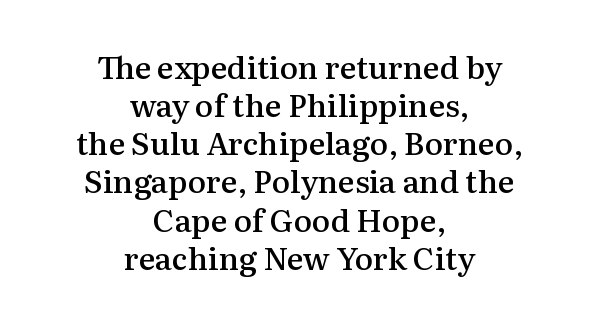
Beneath every word, the page is bare. The gaps between neighbouring characters are ordinary and unremarkable. Designer's note — italics off, roman on. A student would call this center alignment; a typographer would say set centered. The passage shown is typeset with a serif family. These lines are rendered in a variable-pitch font.
